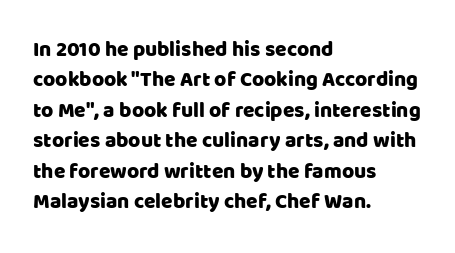
The image shows 21 px text type, upright; set left-aligned, normal line spacing (1.45x), normal letter spacing, not underlined.
